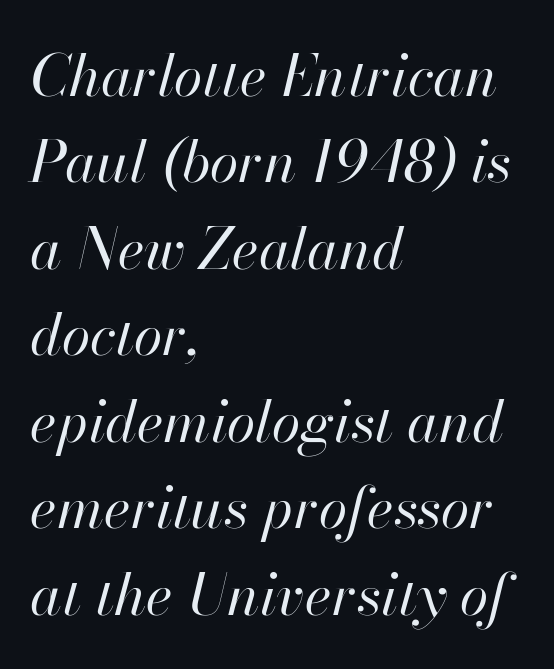
{"italic": "yes", "lean": "right", "slant_degrees": 13, "bold": "no", "weight": "regular", "width": "normal", "stroke_contrast": "high", "x_height": "small", "monospaced": "no", "underline": "no", "align": "left", "line_spacing": "normal", "line_spacing_ratio": 1.49, "letter_spacing": "normal", "letter_spacing_em": 0.0, "glyph_px": 58}
